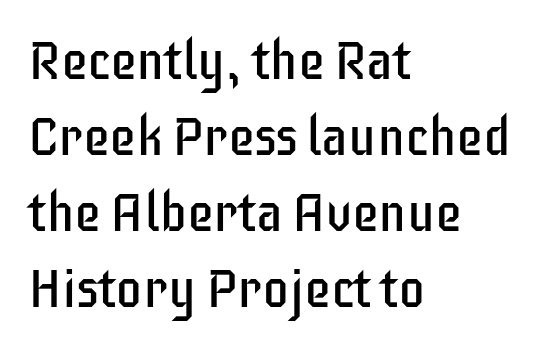
{"serif": "no", "italic": "no", "bold": "no", "weight": "regular", "width": "condensed", "stroke_contrast": "low", "x_height": "large", "monospaced": "no", "underline": "no", "align": "left", "line_spacing": "normal", "line_spacing_ratio": 1.41, "letter_spacing": "normal", "letter_spacing_em": 0.0, "glyph_px": 54}
